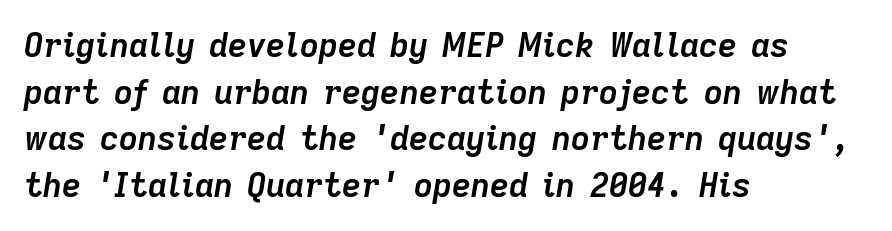
Q: Is the text bold? A: Yes.
Q: Is the text italic (slanted)? A: Yes, it leans right by about 9 degrees.
Q: Is the text underlined? A: No.
Q: How is the paragraph aligned? A: Left-aligned.
Q: Is the spacing between letters normal or unusually wide? A: Normal.
Q: Is the spacing between lines tight, normal or loose? A: Normal.
Q: Width (condensed, normal, or wide)? A: Normal.
Q: Stroke contrast? A: Low.
Q: x-height? A: Medium.
Q: Monospaced? A: No.
